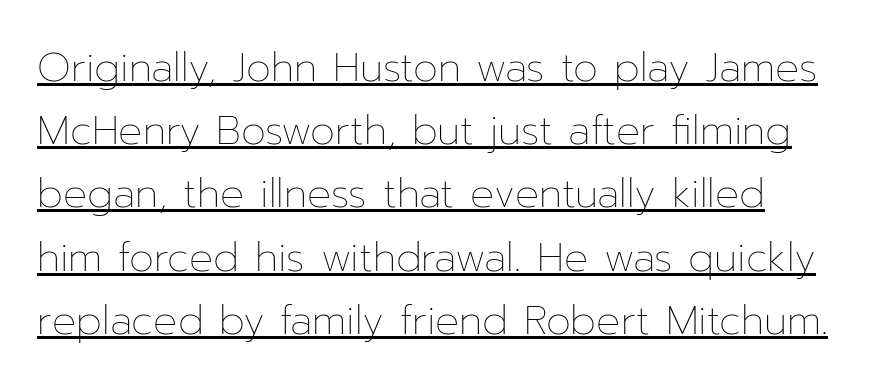
{"italic": "no", "bold": "no", "weight": "thin", "width": "normal", "stroke_contrast": "low", "x_height": "medium", "monospaced": "no", "underline": "yes", "line_spacing": "normal", "line_spacing_ratio": 1.58, "letter_spacing": "normal", "letter_spacing_em": 0.0, "glyph_px": 40}
